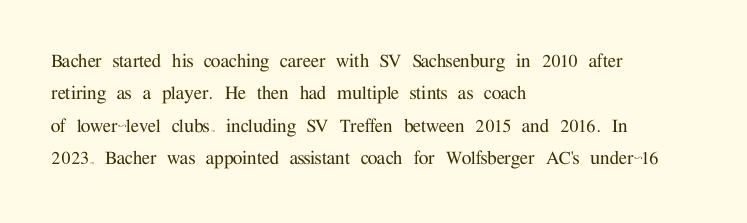
Q: Is the text italic (slanted)? A: No, it is upright.
Q: Is the text underlined? A: No.
Q: How is the paragraph aligned? A: Left-aligned.
Q: Is the spacing between letters normal or unusually wide? A: Normal.
Q: Is the spacing between lines tight, normal or loose? A: Normal.
